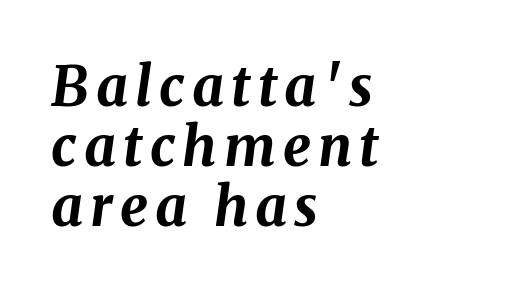
The image shows 55 px bold type, italic (leaning right); set left-aligned, tight line spacing (1.09x), not underlined; medium stroke contrast and a medium x-height.
